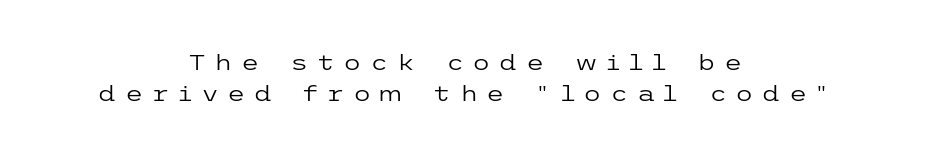
{"italic": "no", "bold": "no", "underline": "no", "align": "center", "line_spacing": "normal", "line_spacing_ratio": 1.47, "letter_spacing": "wide", "letter_spacing_em": 0.39, "glyph_px": 21}
